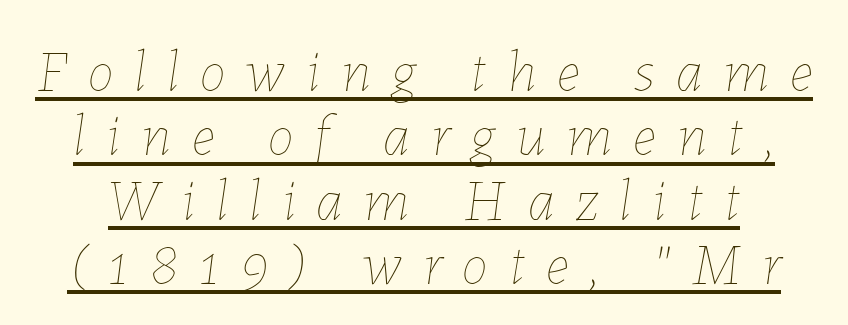
The image shows 59 px thin type, italic (leaning right); set tight line spacing (1.09x), unusually wide letter spacing (+0.36 em), underlined; low stroke contrast and a medium x-height.
